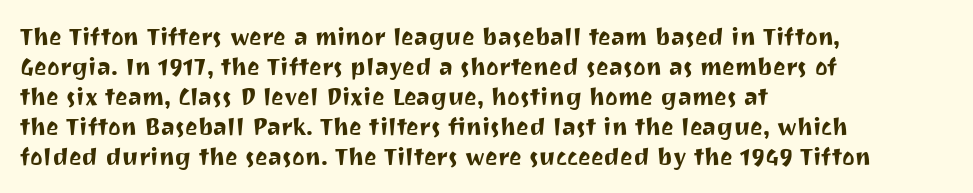
Q: Is the text italic (slanted)? A: No, it is upright.
Q: Is the text underlined? A: No.
Q: How is the paragraph aligned? A: Left-aligned.
Q: Is the spacing between letters normal or unusually wide? A: Normal.
Q: Is the spacing between lines tight, normal or loose? A: Normal.
